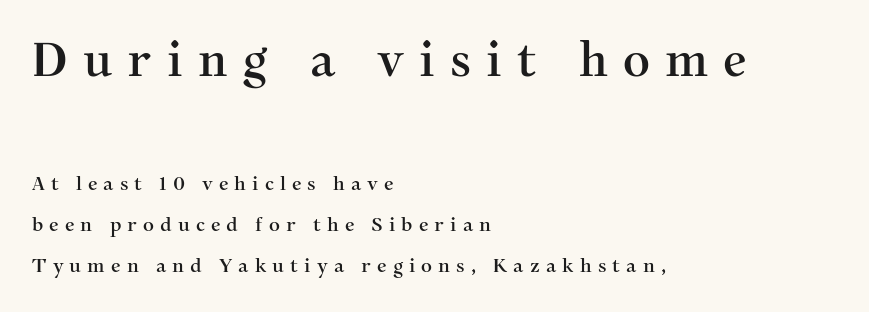
Q: Is the text italic (slanted)? A: No, it is upright.
Q: Is the typeface a serif or a sans-serif typeface? A: Serif.
Q: Is the text underlined? A: No.
Q: How is the paragraph aligned? A: Left-aligned.
Q: Is the spacing between letters normal or unusually wide? A: Unusually wide.
Q: Is the spacing between lines tight, normal or loose? A: Loose.
Q: Which block of text is set in a larger size, the first (top) or the second (bottom)? A: The first (top) one.
Q: Width (condensed, normal, or wide)? A: Normal.
Q: Stroke contrast? A: Medium.
Q: x-height? A: Medium.
Q: Monospaced? A: No.
